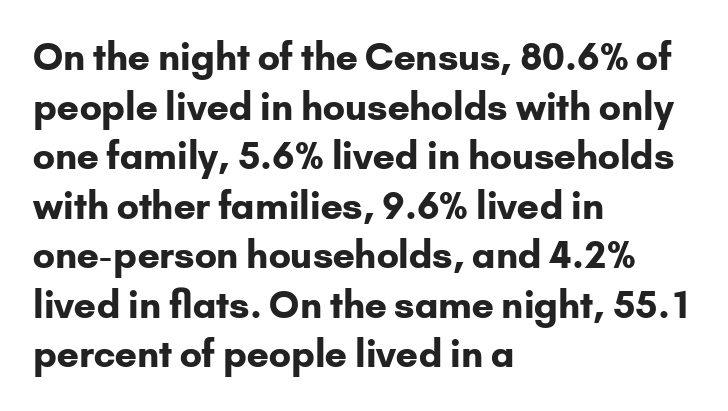
{"serif": "no", "italic": "no", "bold": "yes", "weight": "bold", "width": "normal", "stroke_contrast": "low", "x_height": "small", "monospaced": "no", "underline": "no", "align": "left", "line_spacing": "normal", "line_spacing_ratio": 1.34, "letter_spacing": "normal", "letter_spacing_em": 0.0, "glyph_px": 37}
